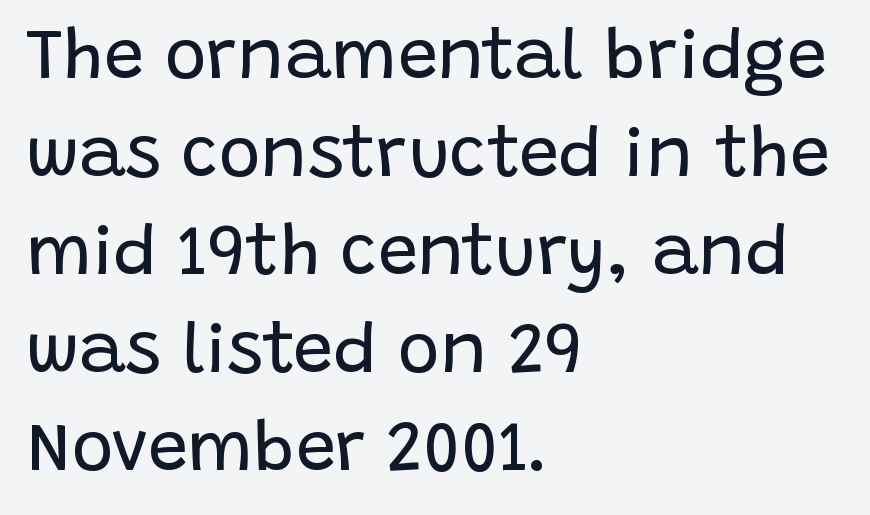
Q: Is the text bold? A: No.
Q: Is the text italic (slanted)? A: No, it is upright.
Q: Is the typeface a serif or a sans-serif typeface? A: Sans-serif.
Q: Is the text underlined? A: No.
Q: How is the paragraph aligned? A: Left-aligned.
Q: Is the spacing between letters normal or unusually wide? A: Normal.
Q: Is the spacing between lines tight, normal or loose? A: Normal.
Q: Width (condensed, normal, or wide)? A: Normal.
Q: Stroke contrast? A: Low.
Q: x-height? A: Large.
Q: Monospaced? A: No.
